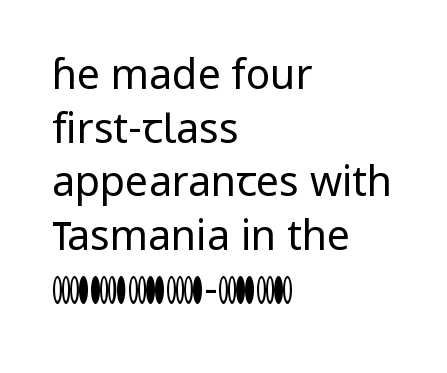
{"serif": "no", "italic": "no", "bold": "no", "weight": "regular", "width": "normal", "stroke_contrast": "low", "x_height": "medium", "monospaced": "no", "underline": "no", "align": "left", "line_spacing": "normal", "line_spacing_ratio": 1.31, "letter_spacing": "normal", "letter_spacing_em": 0.0, "glyph_px": 41}
